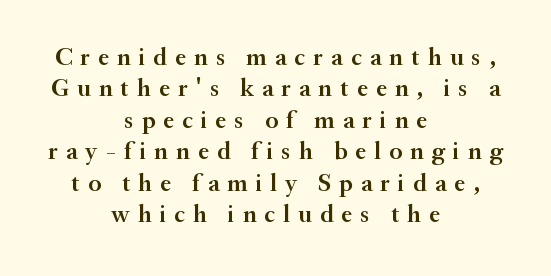
{"italic": "no", "bold": "semi", "underline": "no", "align": "center", "line_spacing": "normal", "line_spacing_ratio": 1.26, "letter_spacing": "wide", "letter_spacing_em": 0.32, "glyph_px": 25}
